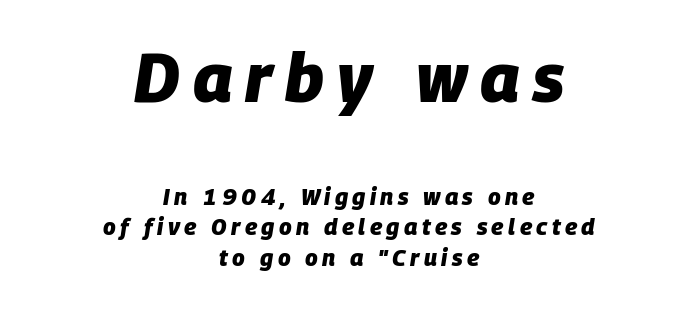
Q: Is the text bold? A: Yes.
Q: Is the text italic (slanted)? A: Yes, it leans right by about 9 degrees.
Q: Is the text underlined? A: No.
Q: How is the paragraph aligned? A: Centered.
Q: Is the spacing between lines tight, normal or loose? A: Normal.
Q: Which block of text is set in a larger size, the first (top) or the second (bottom)? A: The first (top) one.
Q: Width (condensed, normal, or wide)? A: Normal.
Q: Stroke contrast? A: Low.
Q: x-height? A: Large.
Q: Monospaced? A: No.
